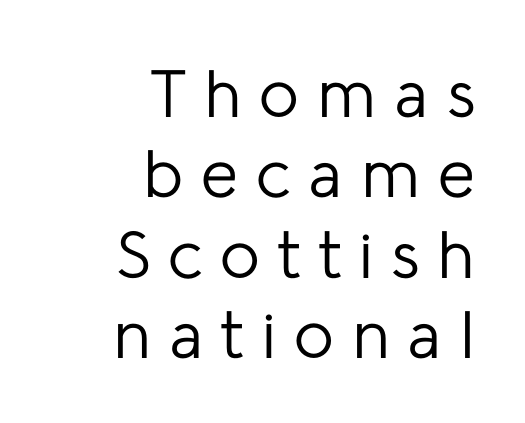
{"serif": "no", "italic": "no", "bold": "no", "weight": "regular", "width": "normal", "stroke_contrast": "low", "x_height": "medium", "monospaced": "no", "underline": "no", "align": "right", "line_spacing_ratio": 1.2, "letter_spacing": "wide", "letter_spacing_em": 0.27, "glyph_px": 67}
